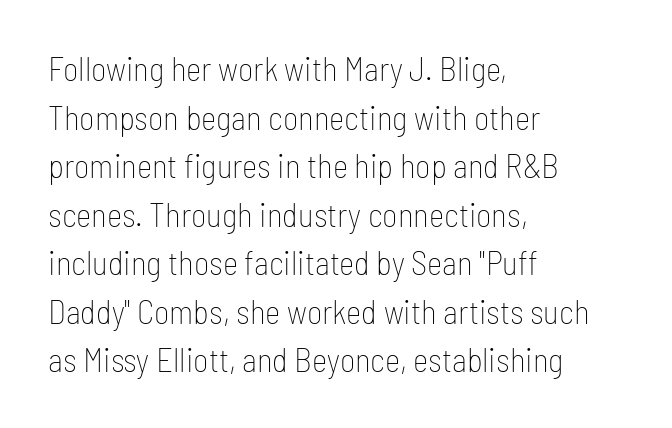
Q: Is the text bold? A: No.
Q: Is the text italic (slanted)? A: No, it is upright.
Q: Is the typeface a serif or a sans-serif typeface? A: Sans-serif.
Q: Is the text underlined? A: No.
Q: How is the paragraph aligned? A: Left-aligned.
Q: Is the spacing between letters normal or unusually wide? A: Normal.
Q: Is the spacing between lines tight, normal or loose? A: Normal.
Q: Width (condensed, normal, or wide)? A: Condensed.
Q: Stroke contrast? A: Low.
Q: x-height? A: Medium.
Q: Monospaced? A: No.
